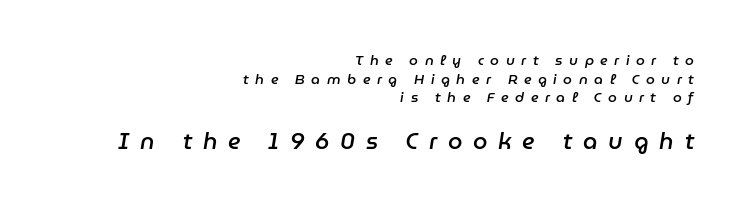
Q: Is the text bold? A: Semi-bold.
Q: Is the text italic (slanted)? A: Yes, it leans right by about 9 degrees.
Q: Is the text underlined? A: No.
Q: How is the paragraph aligned? A: Right-aligned.
Q: Is the spacing between letters normal or unusually wide? A: Unusually wide.
Q: Is the spacing between lines tight, normal or loose? A: Normal.
Q: Which block of text is set in a larger size, the first (top) or the second (bottom)? A: The second (bottom) one.
